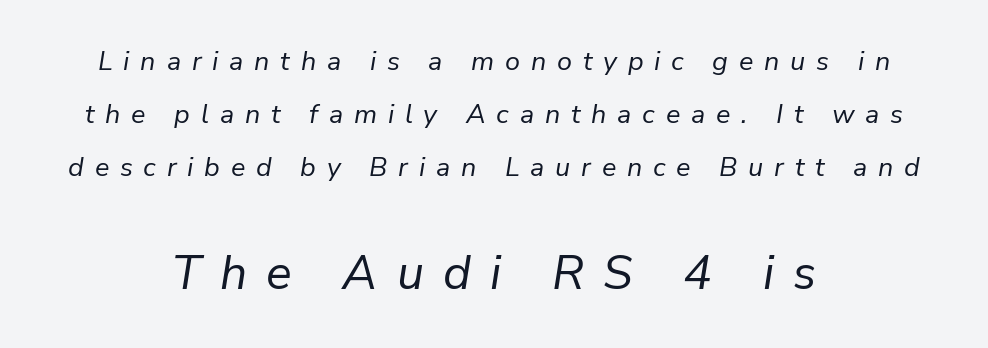
The image shows 48 px regular-weight type, italic (leaning right); set centered, loose line spacing (1.97x), unusually wide letter spacing (+0.4 em), not underlined; the second (bottom) block is 1.78x larger; low stroke contrast and a medium x-height.
